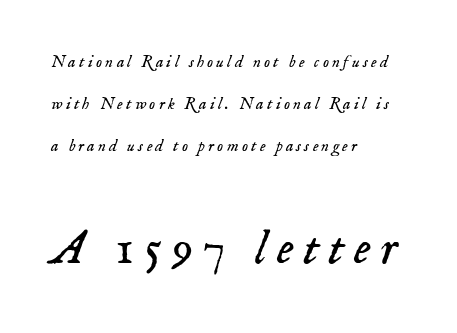
{"serif": "yes", "italic": "yes", "lean": "right", "slant_degrees": 18, "bold": "no", "weight": "light", "width": "normal", "stroke_contrast": "low", "x_height": "small", "monospaced": "no", "underline": "no", "align": "left", "line_spacing": "loose", "line_spacing_ratio": 2.47, "larger_block": "second", "size_ratio": 2.94, "glyph_px": 50}
